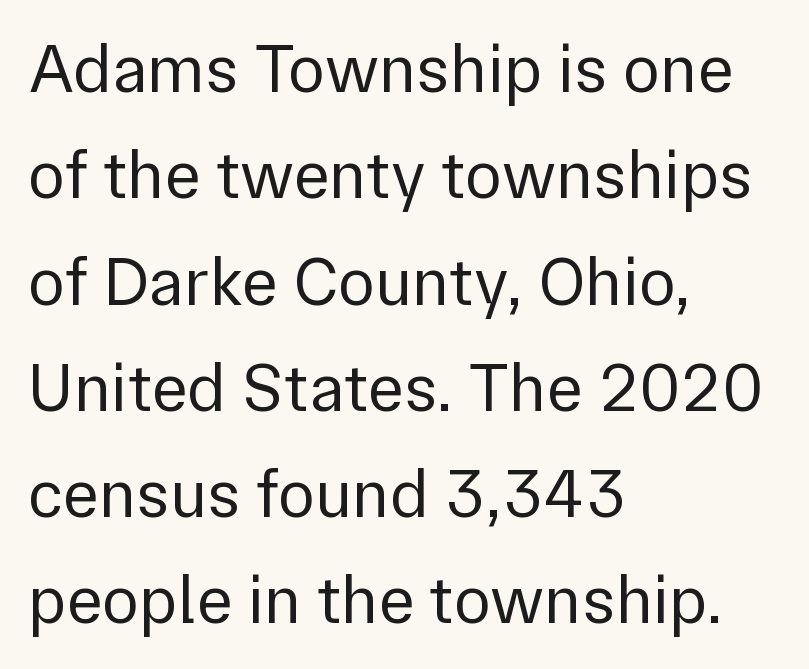
The image shows 69 px regular-weight sans-serif type, upright; set left-aligned, normal line spacing (1.54x), normal letter spacing, not underlined; low stroke contrast and a medium x-height.
